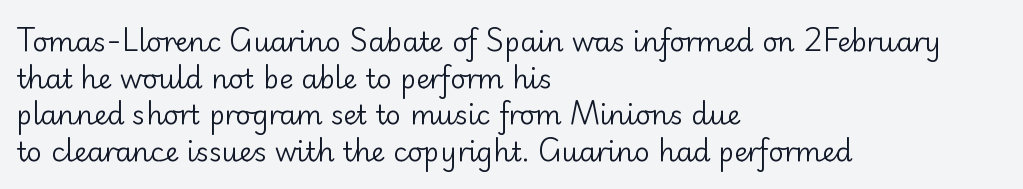
Q: Is the text bold? A: No.
Q: Is the text italic (slanted)? A: No, it is upright.
Q: Is the text underlined? A: No.
Q: How is the paragraph aligned? A: Left-aligned.
Q: Is the spacing between letters normal or unusually wide? A: Normal.
Q: Is the spacing between lines tight, normal or loose? A: Normal.
